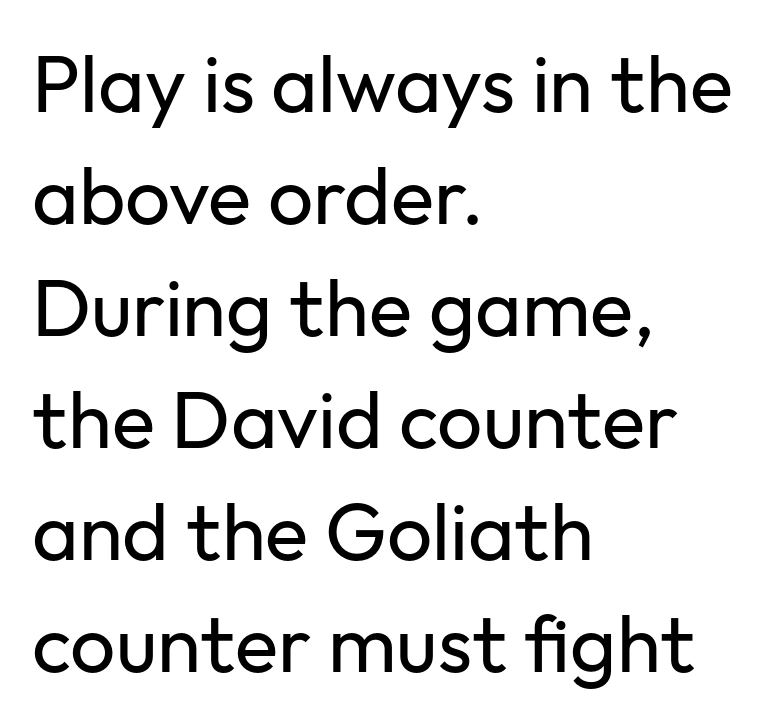
The image shows 80 px regular-weight sans-serif type, upright; set left-aligned, normal line spacing (1.4x), normal letter spacing, not underlined; low stroke contrast and a medium x-height.
